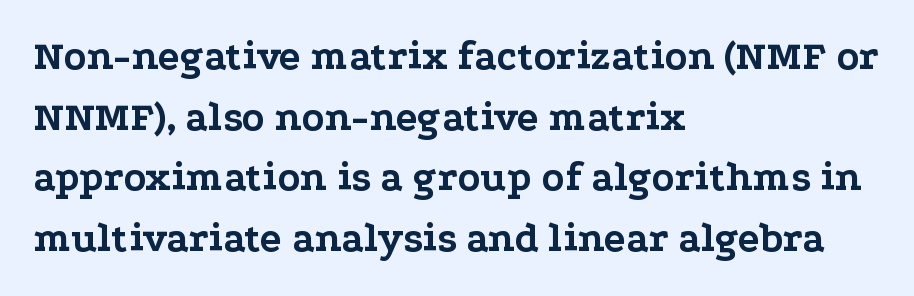
The ragged edge is on the right, which tells us the setting is flush left. As a designer I'd log this as weight 700, bold. These lines are rendered in a variable-pitch font. Each letter's strokes conclude with small projecting serifs. Ordinary non-slanted type is in use.
